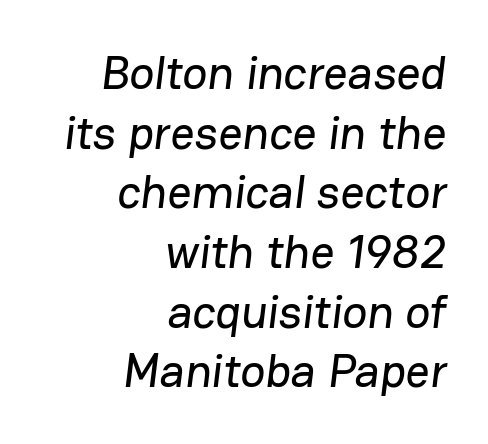
{"serif": "no", "width": "normal", "stroke_contrast": "low", "x_height": "medium", "monospaced": "no", "underline": "no", "align": "right", "line_spacing": "normal", "line_spacing_ratio": 1.27, "letter_spacing": "normal", "letter_spacing_em": 0.0, "glyph_px": 47}
